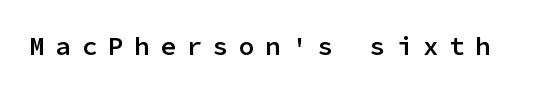
Q: Is the text bold? A: Semi-bold.
Q: Is the text italic (slanted)? A: No, it is upright.
Q: Is the text underlined? A: No.
Q: Is the spacing between letters normal or unusually wide? A: Unusually wide.
